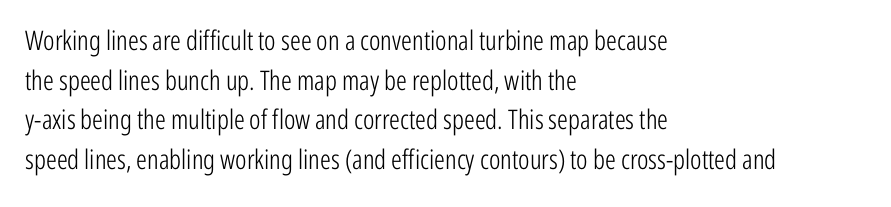
{"italic": "no", "bold": "no", "underline": "no", "align": "left", "line_spacing": "normal", "line_spacing_ratio": 1.47, "letter_spacing": "normal", "letter_spacing_em": 0.0, "glyph_px": 27}
